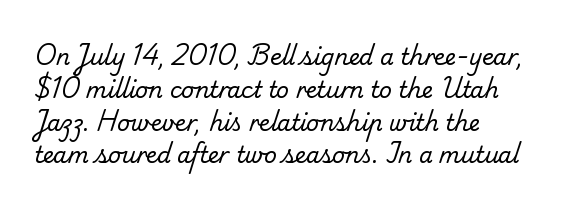
Q: Is the text bold? A: No.
Q: Is the text underlined? A: No.
Q: Is the spacing between letters normal or unusually wide? A: Normal.
Q: Is the spacing between lines tight, normal or loose? A: Normal.
